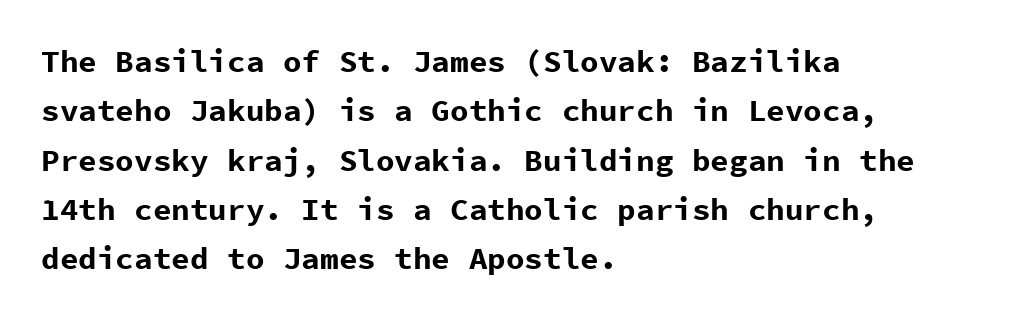
The setting favours the left margin, as ordinary paragraphs usually do. The characters display no serif detailing; their extremities are plain. Is there much room between lines? A standard amount, neither cramped nor airy. The rendering keeps characters at their native spacing. Has an underline been added? It has not.
